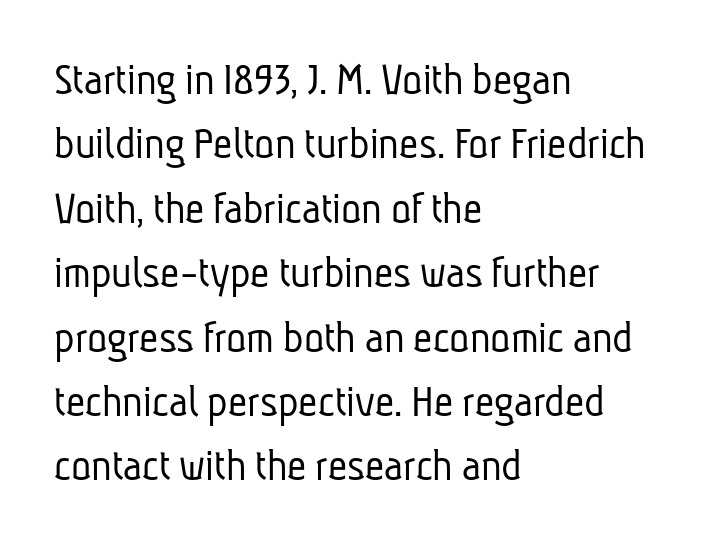
The image shows 47 px light, condensed sans-serif type; set left-aligned, normal line spacing (1.37x), normal letter spacing, not underlined; low stroke contrast and a medium x-height.
